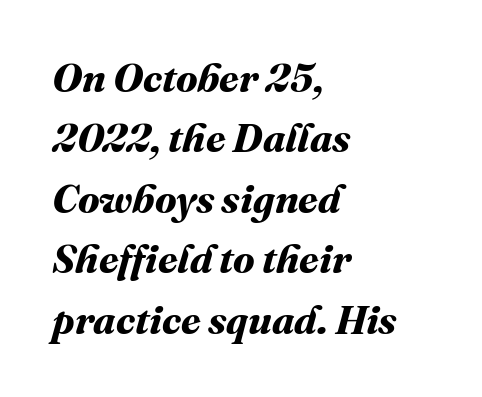
{"bold": "yes", "weight": "bold", "width": "normal", "stroke_contrast": "medium", "x_height": "medium", "monospaced": "no", "underline": "no", "align": "left", "line_spacing": "normal", "line_spacing_ratio": 1.51, "letter_spacing": "normal", "letter_spacing_em": 0.0, "glyph_px": 40}
